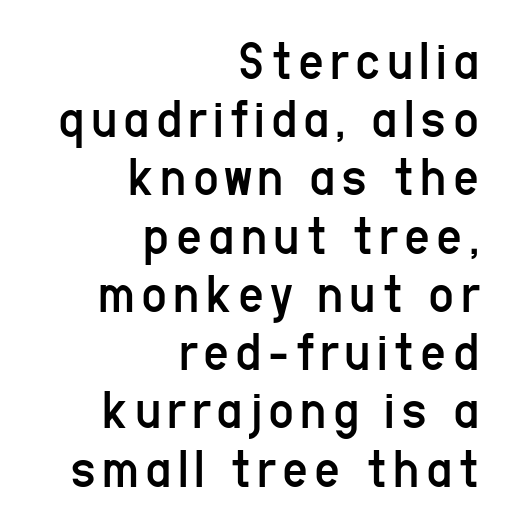
The image shows 56 px regular-weight, condensed sans-serif type, upright; set right-aligned, tight line spacing (1.04x), not underlined; low stroke contrast and a medium x-height.
